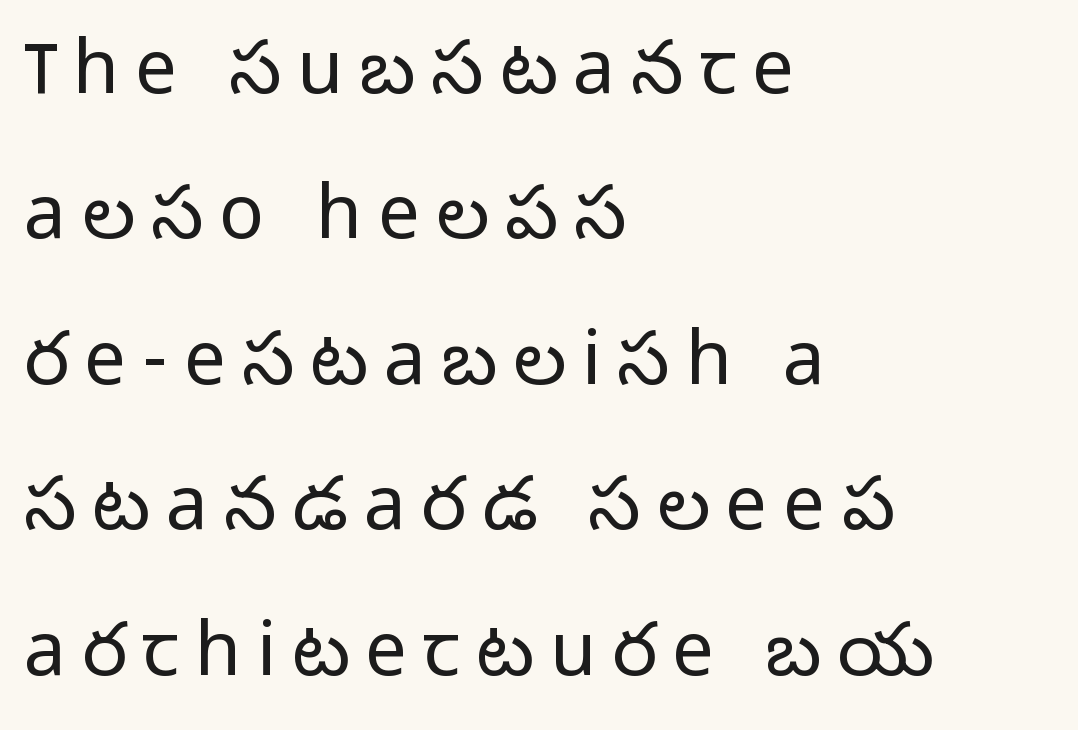
The image shows 75 px light sans-serif type, upright; set left-aligned, loose line spacing (1.94x), unusually wide letter spacing (+0.21 em), not underlined; low stroke contrast and a medium x-height.
